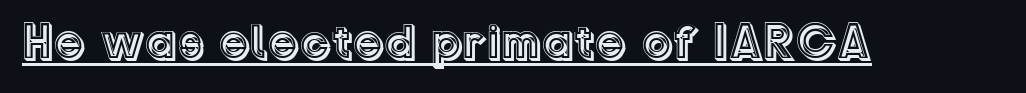
Q: Is the text italic (slanted)? A: No, it is upright.
Q: Is the text underlined? A: Yes.
Q: Is the spacing between letters normal or unusually wide? A: Normal.
Q: Width (condensed, normal, or wide)? A: Normal.
Q: x-height? A: Medium.
Q: Monospaced? A: No.
